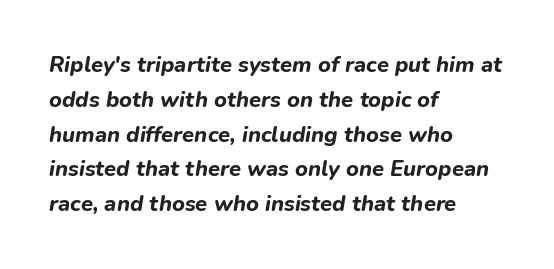
The letters sit at their default tracking, neither squeezed nor spread. The rendering uses a bold face; every stroke is thick and dark. Vertically, the passage feels balanced, rows spaced as you'd expect. Honestly, there is no underline to notice here at all. The font's italic variant was chosen for this text. The text block is weighted toward the left margin, trailing off unevenly rightward.
